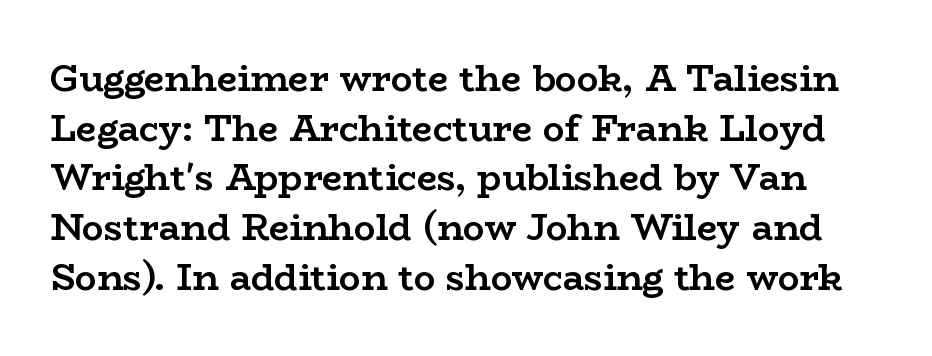
Q: Is the text bold? A: Yes.
Q: Is the text italic (slanted)? A: No, it is upright.
Q: Is the typeface a serif or a sans-serif typeface? A: Serif.
Q: Is the text underlined? A: No.
Q: Is the spacing between letters normal or unusually wide? A: Normal.
Q: Is the spacing between lines tight, normal or loose? A: Normal.
Q: Width (condensed, normal, or wide)? A: Wide.
Q: Stroke contrast? A: Low.
Q: x-height? A: Medium.
Q: Monospaced? A: No.
